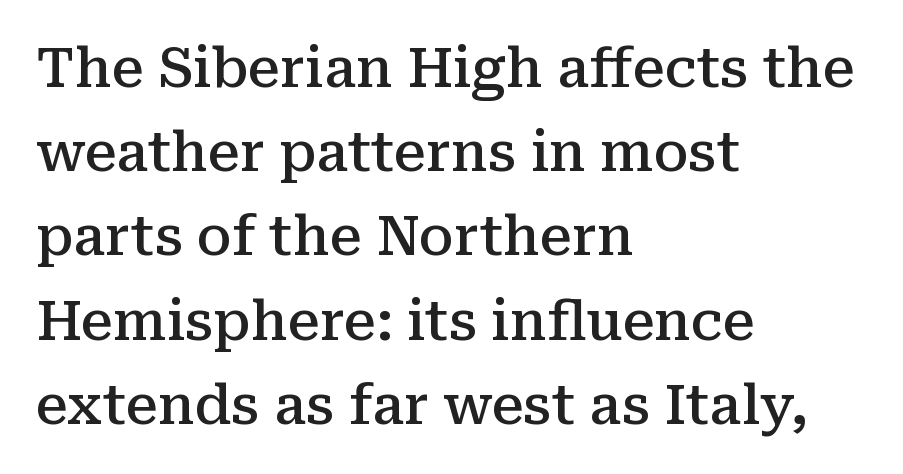
Q: Is the text bold? A: Semi-bold.
Q: Is the text italic (slanted)? A: No, it is upright.
Q: Is the typeface a serif or a sans-serif typeface? A: Serif.
Q: Is the text underlined? A: No.
Q: How is the paragraph aligned? A: Left-aligned.
Q: Is the spacing between letters normal or unusually wide? A: Normal.
Q: Is the spacing between lines tight, normal or loose? A: Normal.
Q: Width (condensed, normal, or wide)? A: Normal.
Q: Stroke contrast? A: Medium.
Q: x-height? A: Medium.
Q: Monospaced? A: No.
